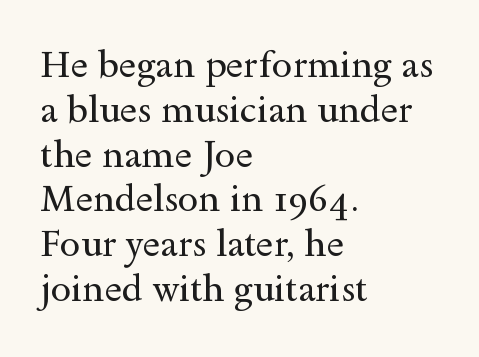
Q: Is the text bold? A: No.
Q: Is the text italic (slanted)? A: No, it is upright.
Q: Is the typeface a serif or a sans-serif typeface? A: Serif.
Q: Is the text underlined? A: No.
Q: How is the paragraph aligned? A: Left-aligned.
Q: Is the spacing between letters normal or unusually wide? A: Normal.
Q: Width (condensed, normal, or wide)? A: Wide.
Q: x-height? A: Small.
Q: Monospaced? A: No.
